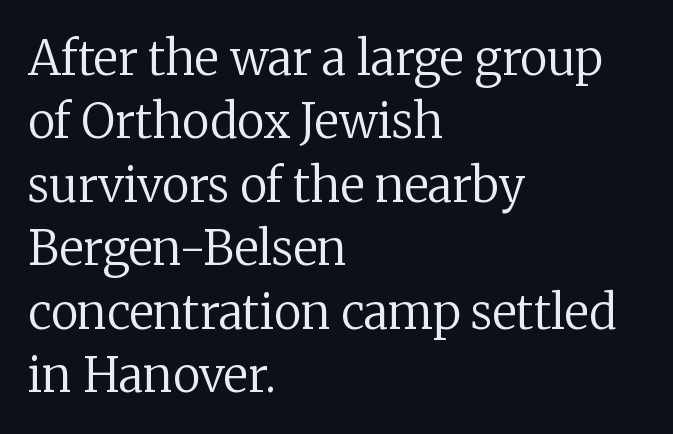
The image shows 47 px regular-weight serif type, upright; set left-aligned, normal line spacing (1.35x), normal letter spacing, not underlined; low stroke contrast and a medium x-height.
